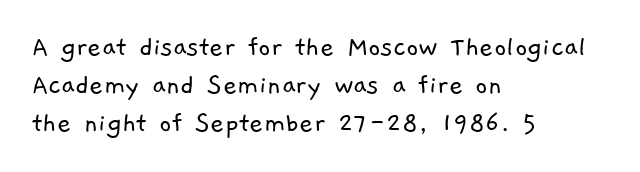
If you measured baseline to baseline, you'd find a middling distance. Glyph-to-glyph distance matches everyday printed text. Only glyphs here, with clear space below each row. Heft: none added — not bold. Letterform terminals end flat and unadorned throughout the passage. Leftover space on each line is placed entirely after the last word.
